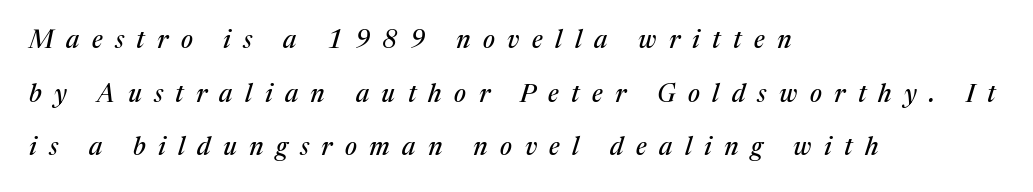
{"italic": "yes", "lean": "right", "slant_degrees": 17, "underline": "no", "align": "left", "line_spacing": "loose", "line_spacing_ratio": 2.15, "letter_spacing": "wide", "letter_spacing_em": 0.5, "glyph_px": 25}
